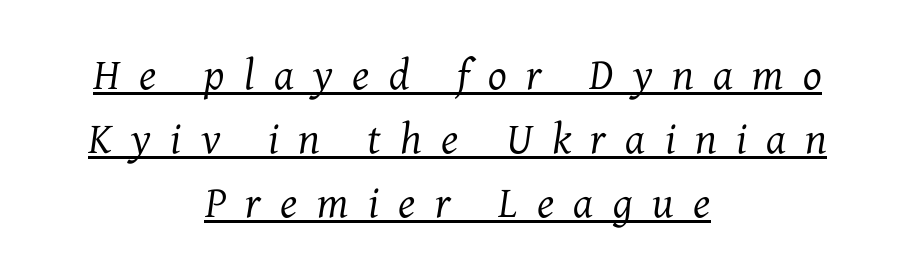
Q: Is the text bold? A: No.
Q: Is the text italic (slanted)? A: Yes, it leans right by about 7 degrees.
Q: Is the typeface a serif or a sans-serif typeface? A: Serif.
Q: Is the text underlined? A: Yes.
Q: How is the paragraph aligned? A: Centered.
Q: Is the spacing between letters normal or unusually wide? A: Unusually wide.
Q: Is the spacing between lines tight, normal or loose? A: Normal.
Q: Width (condensed, normal, or wide)? A: Normal.
Q: Stroke contrast? A: Medium.
Q: x-height? A: Medium.
Q: Monospaced? A: No.
